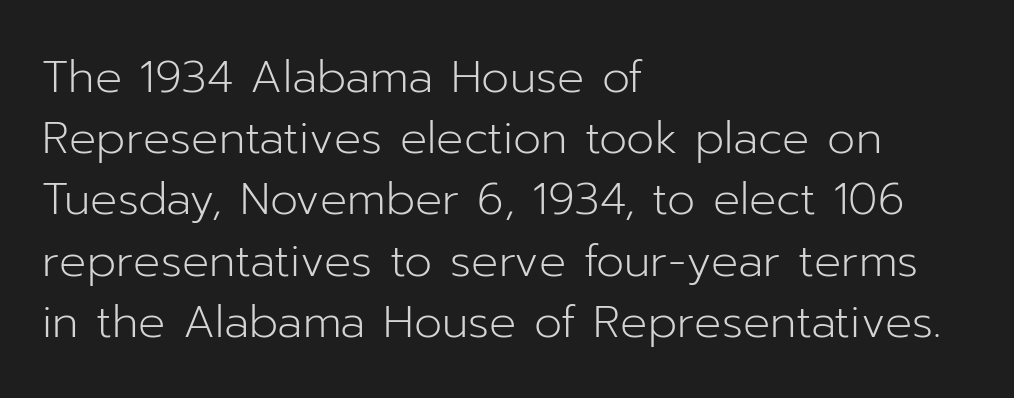
Q: Is the text bold? A: No.
Q: Is the text italic (slanted)? A: No, it is upright.
Q: Is the typeface a serif or a sans-serif typeface? A: Sans-serif.
Q: Is the text underlined? A: No.
Q: How is the paragraph aligned? A: Left-aligned.
Q: Is the spacing between letters normal or unusually wide? A: Normal.
Q: Is the spacing between lines tight, normal or loose? A: Normal.
Q: Width (condensed, normal, or wide)? A: Normal.
Q: Stroke contrast? A: Low.
Q: x-height? A: Medium.
Q: Monospaced? A: No.
